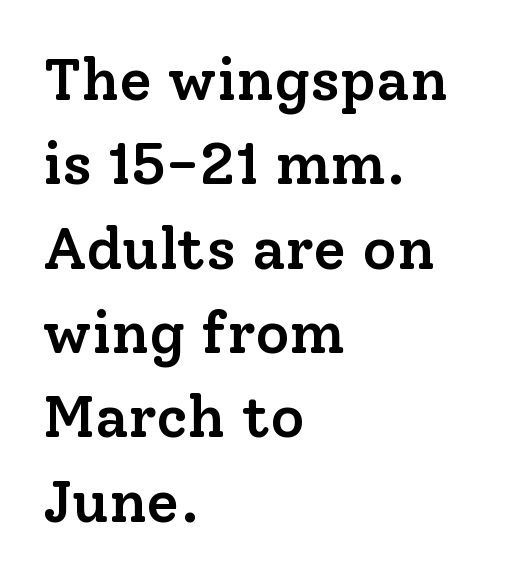
Q: Is the text bold? A: Semi-bold.
Q: Is the text italic (slanted)? A: No, it is upright.
Q: Is the typeface a serif or a sans-serif typeface? A: Serif.
Q: Is the text underlined? A: No.
Q: How is the paragraph aligned? A: Left-aligned.
Q: Is the spacing between letters normal or unusually wide? A: Normal.
Q: Is the spacing between lines tight, normal or loose? A: Normal.
Q: Width (condensed, normal, or wide)? A: Normal.
Q: Stroke contrast? A: Low.
Q: x-height? A: Medium.
Q: Monospaced? A: No.
